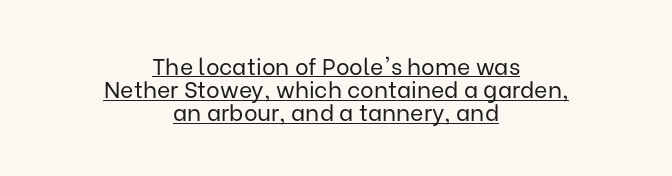
Regarding leading, the lines here are crowded together. Stroke mass is kept to a normal reading level or below. The horizontal fit of the characters is conventional and even. The specimen includes a rule beneath the text block's lines. Designer's note — italics off, roman on.
